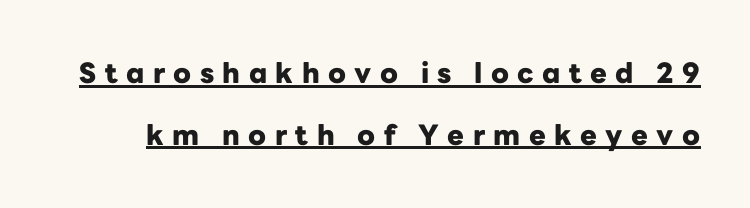
Q: Is the text bold? A: Yes.
Q: Is the text italic (slanted)? A: No, it is upright.
Q: Is the typeface a serif or a sans-serif typeface? A: Sans-serif.
Q: Is the text underlined? A: Yes.
Q: Is the spacing between letters normal or unusually wide? A: Unusually wide.
Q: Is the spacing between lines tight, normal or loose? A: Loose.
Q: Width (condensed, normal, or wide)? A: Normal.
Q: Stroke contrast? A: Low.
Q: x-height? A: Medium.
Q: Monospaced? A: No.
